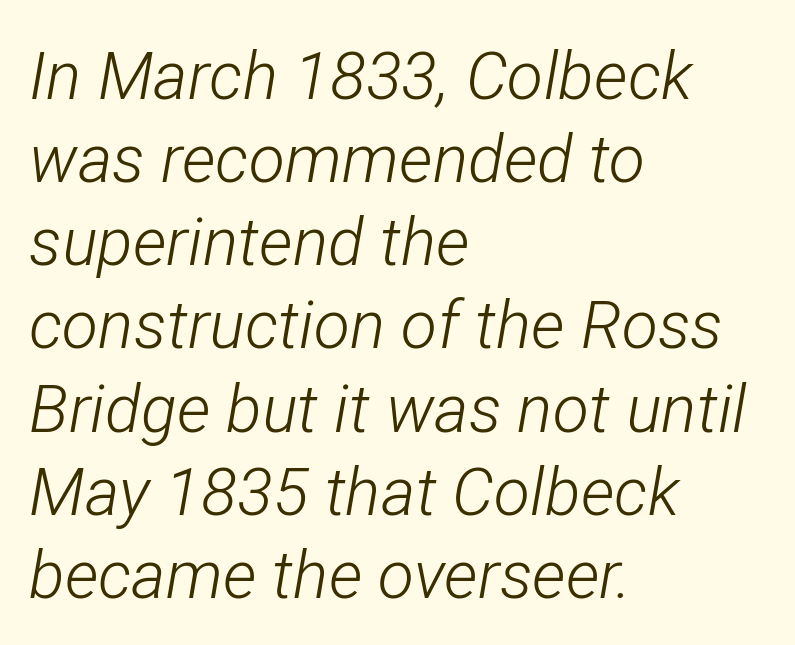
No extra ink here — the face is not bold. Designer's note — italics engaged. Type without underlining. This rendering leaves character spacing at its baseline value.
